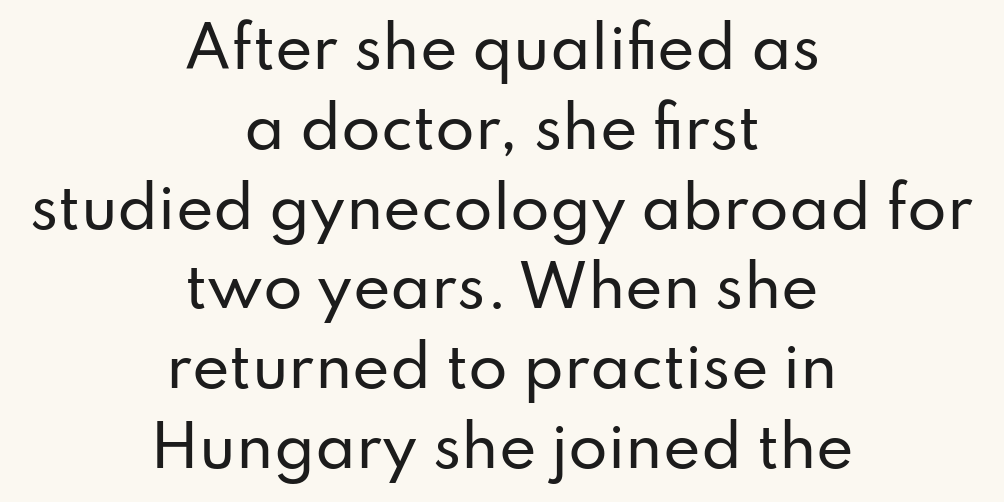
Q: Is the text italic (slanted)? A: No, it is upright.
Q: Is the typeface a serif or a sans-serif typeface? A: Sans-serif.
Q: Is the text underlined? A: No.
Q: How is the paragraph aligned? A: Centered.
Q: Is the spacing between letters normal or unusually wide? A: Normal.
Q: Is the spacing between lines tight, normal or loose? A: Normal.
Q: Width (condensed, normal, or wide)? A: Normal.
Q: Stroke contrast? A: Low.
Q: x-height? A: Small.
Q: Monospaced? A: No.
